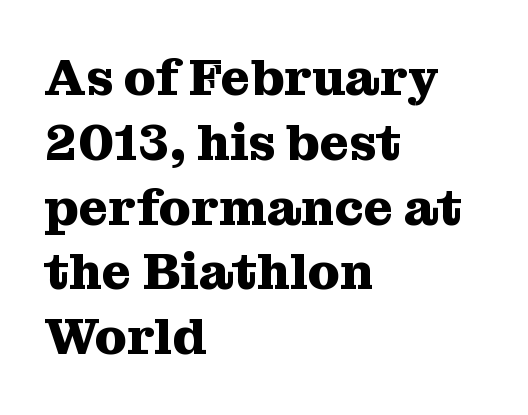
The image shows 51 px heavy serif type, upright; set left-aligned, normal line spacing (1.27x), normal letter spacing, not underlined; medium stroke contrast and a medium x-height.
